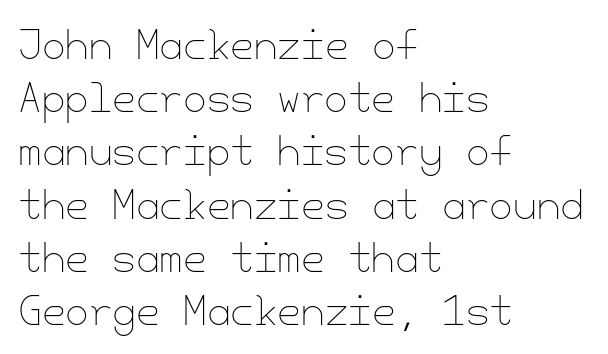
{"italic": "no", "bold": "no", "weight": "thin", "width": "normal", "stroke_contrast": "low", "x_height": "small", "underline": "no", "align": "left", "line_spacing": "normal", "line_spacing_ratio": 1.4, "letter_spacing": "normal", "letter_spacing_em": 0.0, "glyph_px": 38}
